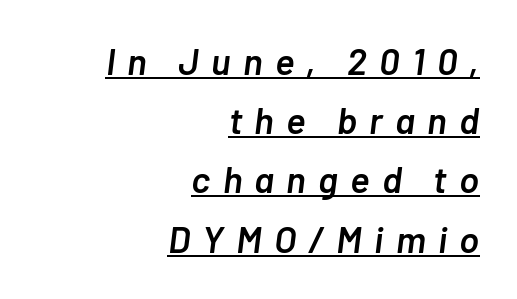
These lines have a slow, spaced-out rhythm from letter to letter. Compared with typical paragraphs, the rows here are spaced about the same. Casual observation: everything's shoved over to the right. Its strokes are somewhat broadened, the hallmark of semibold type.
